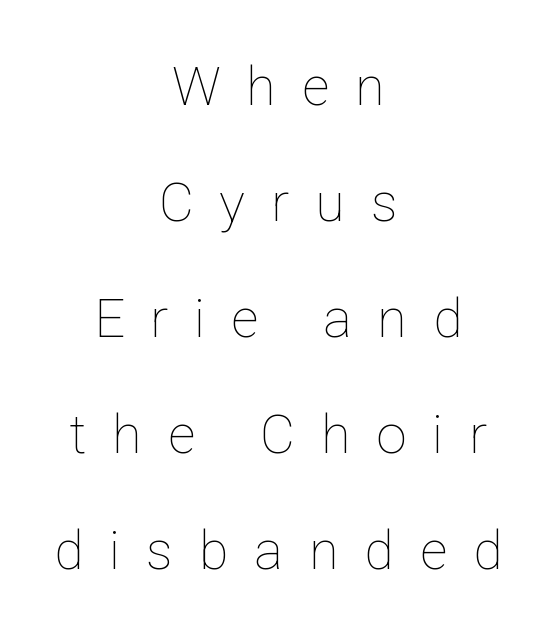
The rendering uses natural spacing where letterforms have individual widths. On a weight scale, this lands at 450 or below. Decoration check: the copy has no underline. Someone cranked the tracking dial way up on this one. The designer dialed line spacing up above the default.
